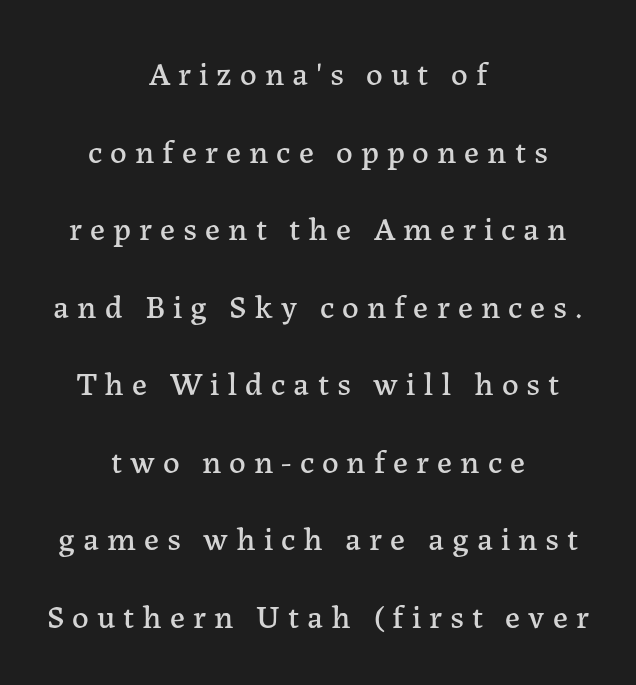
{"serif": "yes", "italic": "no", "width": "normal", "stroke_contrast": "low", "x_height": "medium", "monospaced": "no", "underline": "no", "align": "center", "line_spacing": "loose", "line_spacing_ratio": 2.35, "letter_spacing": "wide", "letter_spacing_em": 0.24, "glyph_px": 33}
